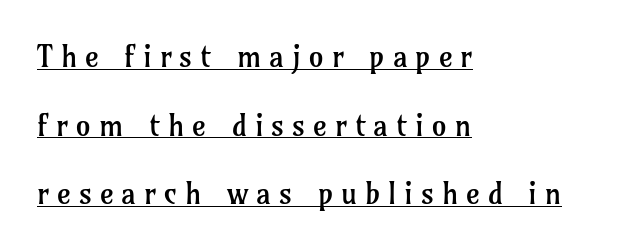
The string is rendered with underlining switched on. Here the designer chose a conventional face with non-uniform glyph widths. The letters stand upright; this is a roman face. Is this a sans? No — the strokes have serifs. Vertical stems look standard width or narrower in stroke.
